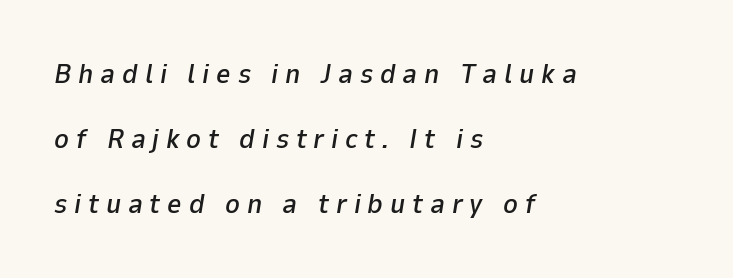
Q: Is the text italic (slanted)? A: Yes, it leans right by about 9 degrees.
Q: Is the text underlined? A: No.
Q: How is the paragraph aligned? A: Left-aligned.
Q: Is the spacing between letters normal or unusually wide? A: Unusually wide.
Q: Is the spacing between lines tight, normal or loose? A: Loose.
Q: Width (condensed, normal, or wide)? A: Normal.
Q: Stroke contrast? A: Low.
Q: x-height? A: Medium.
Q: Monospaced? A: No.
